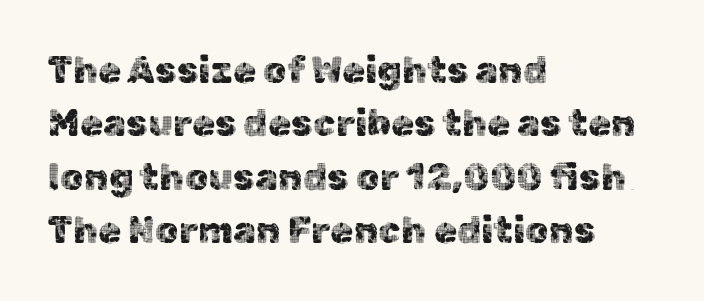
These lines keep a tight, regular rhythm from letter to letter. The specimen omits any rule beneath the text block's lines. The line-height multiplier appears to be the usual default. Vertical strokes here are truly vertical. The rendering shows plain stroke endings on the letterforms — a sans-serif design. The passage is arranged the way most books set body copy — flush left.
